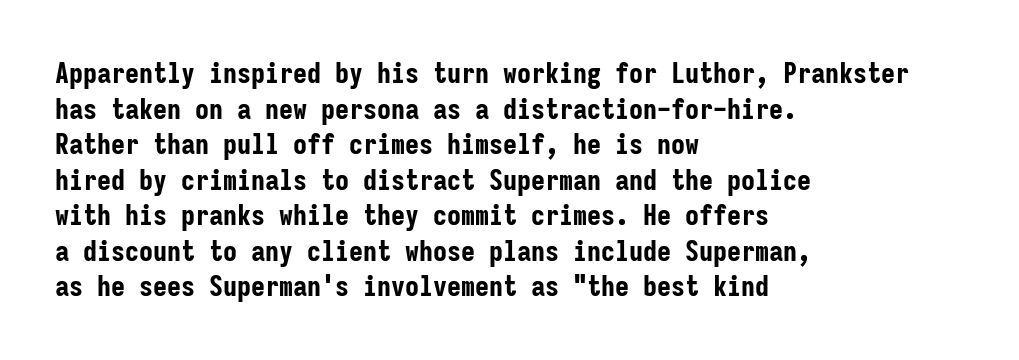
{"serif": "no", "italic": "no", "bold": "yes", "weight": "bold", "width": "condensed", "stroke_contrast": "low", "x_height": "medium", "monospaced": "yes", "underline": "no", "align": "left", "line_spacing": "normal", "line_spacing_ratio": 1.27, "letter_spacing": "normal", "letter_spacing_em": 0.0, "glyph_px": 28}
